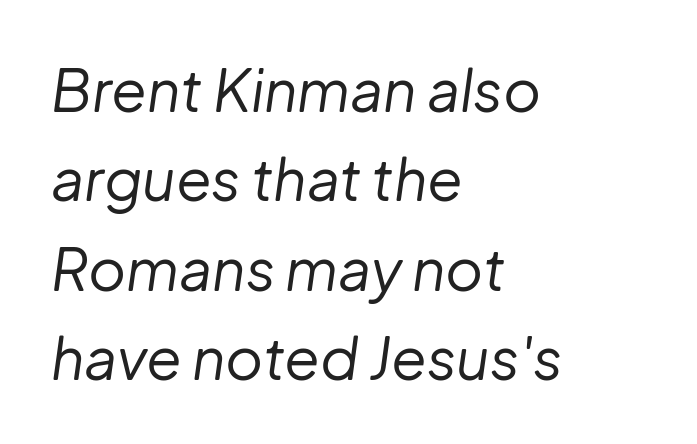
The image shows 58 px regular-weight type, italic (leaning right); set left-aligned, normal line spacing (1.54x), normal letter spacing, not underlined; low stroke contrast and a medium x-height.
